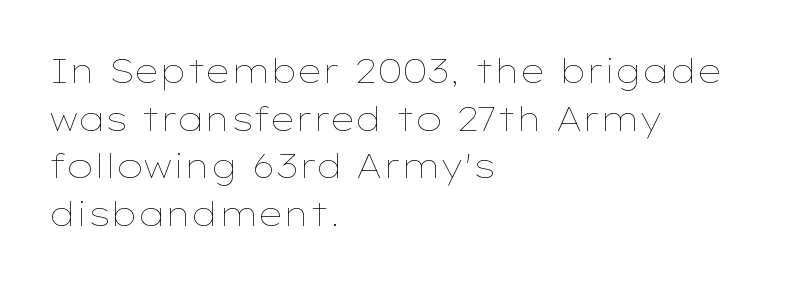
Q: Is the text bold? A: No.
Q: Is the text italic (slanted)? A: No, it is upright.
Q: Is the text underlined? A: No.
Q: How is the paragraph aligned? A: Left-aligned.
Q: Is the spacing between letters normal or unusually wide? A: Normal.
Q: Is the spacing between lines tight, normal or loose? A: Normal.
Q: Width (condensed, normal, or wide)? A: Wide.
Q: Stroke contrast? A: Low.
Q: x-height? A: Medium.
Q: Monospaced? A: No.
